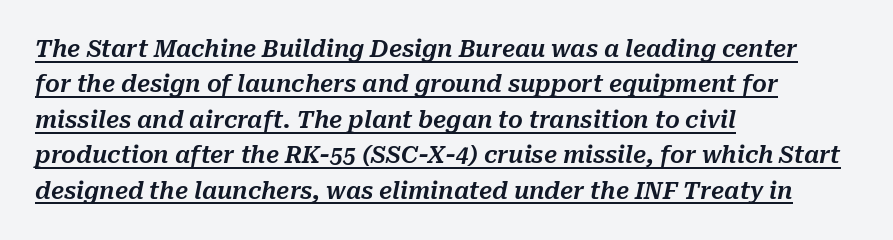
The glyphs are accompanied by a horizontal stroke just below them. Layout note: lines flush left. Designer's note — italics engaged. Reading down the column, the eye jumps a familiar distance to each next line. Tracking here is standard; glyphs follow each other at the usual distance.
